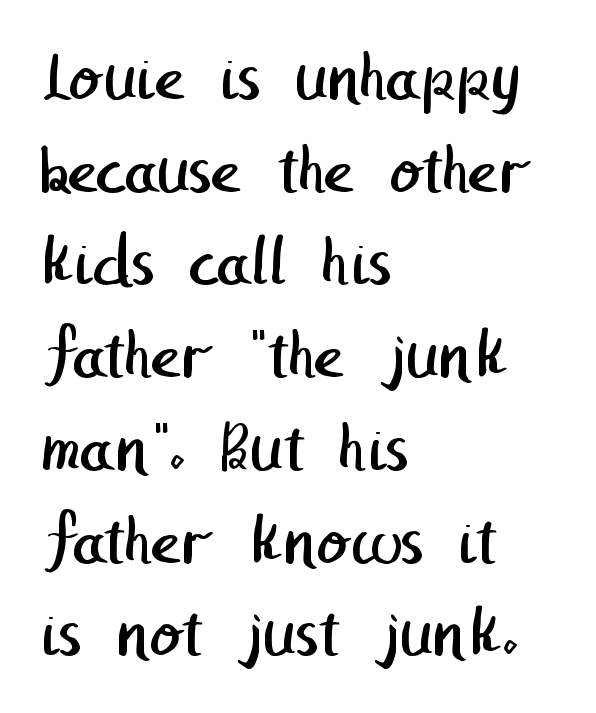
Stroke thickness stays within the range of a standard reading face or lighter. Caption: multi-line text, flush left, ragged right. The space directly below the letters is spotless. This sample uses plain, unmodified letter spacing. Reading down the column, the eye jumps a familiar distance to each next line.
